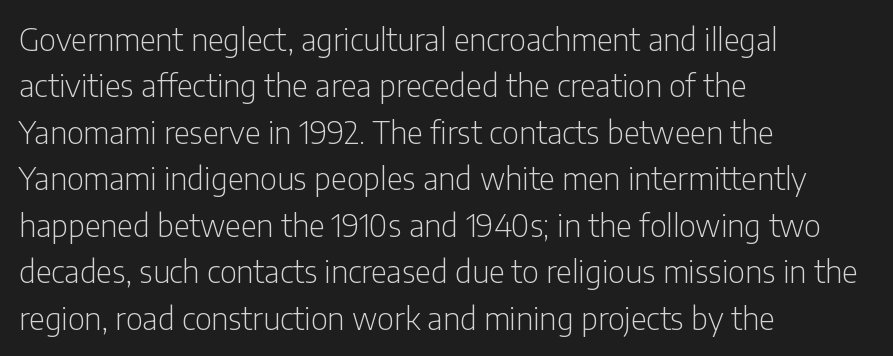
The image shows 31 px light, condensed sans-serif type, upright; set left-aligned, normal line spacing (1.5x), normal letter spacing, not underlined; low stroke contrast and a medium x-height.
